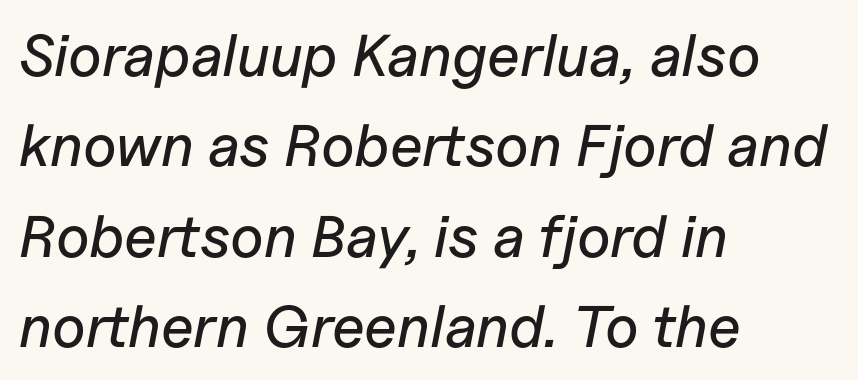
Look at the tracking — it's just the regular setting, nothing added. Visually the block forms a straight wall on the left and a jagged coastline on the right. Any mark beneath the type? The region is blank. Character widths vary here, with narrow letters taking less room than wide ones. In terms of posture, this sample is oblique. Honestly, the row spacing looks completely unremarkable.
